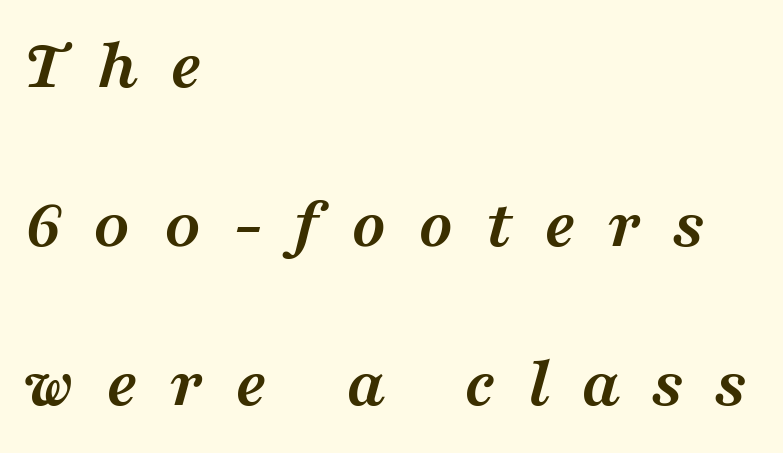
Q: Is the text bold? A: Yes.
Q: Is the text italic (slanted)? A: Yes, it leans right by about 16 degrees.
Q: Is the typeface a serif or a sans-serif typeface? A: Serif.
Q: Is the text underlined? A: No.
Q: How is the paragraph aligned? A: Left-aligned.
Q: Is the spacing between letters normal or unusually wide? A: Unusually wide.
Q: Is the spacing between lines tight, normal or loose? A: Loose.
Q: Width (condensed, normal, or wide)? A: Wide.
Q: Stroke contrast? A: Medium.
Q: x-height? A: Medium.
Q: Monospaced? A: No.
